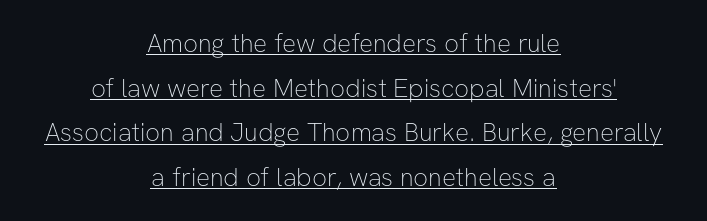
The image shows 26 px text type, upright; set centered, line spacing 1.72x, normal letter spacing, underlined.
